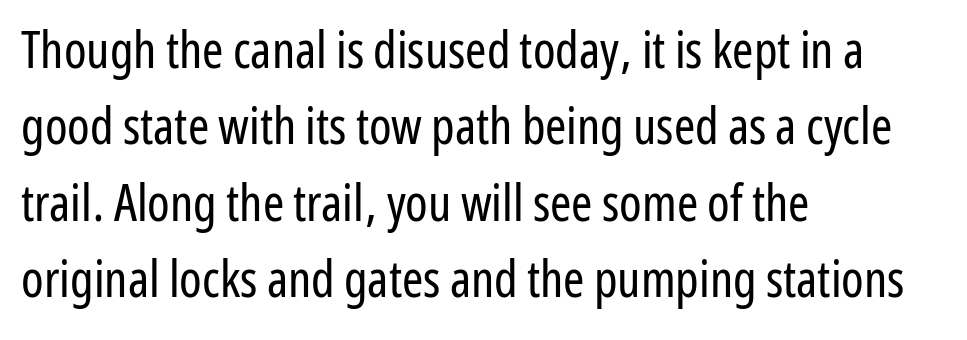
Q: Is the text bold? A: No.
Q: Is the text italic (slanted)? A: No, it is upright.
Q: Is the typeface a serif or a sans-serif typeface? A: Sans-serif.
Q: Is the text underlined? A: No.
Q: How is the paragraph aligned? A: Left-aligned.
Q: Is the spacing between letters normal or unusually wide? A: Normal.
Q: Is the spacing between lines tight, normal or loose? A: Normal.
Q: Width (condensed, normal, or wide)? A: Condensed.
Q: Stroke contrast? A: Low.
Q: x-height? A: Medium.
Q: Monospaced? A: No.
